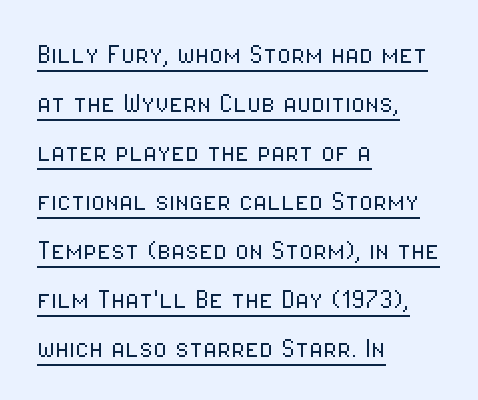
Default kerning and tracking; the words read as compact shapes. These glyphs show unthickened strokes, regular width or finer. If you drew a ruler down the left edge, every line would touch it. Style check: upright.
